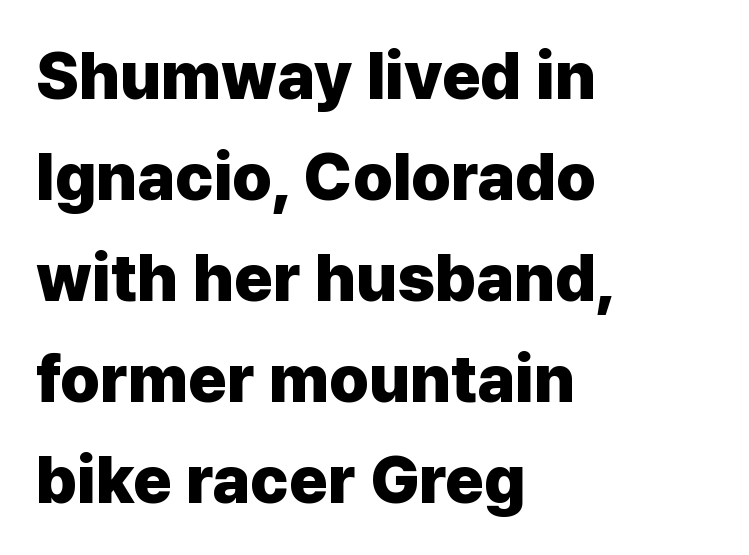
The paragraph has a hard left edge and a soft right edge. Leading matches the norm, producing a regular column. Letters rest on an invisible, unmarked baseline. Varying glyph widths throughout — classic text-font behaviour. Inter-character spacing is left at the font's built-in metrics. The letters are bold, with thick, heavy strokes.
